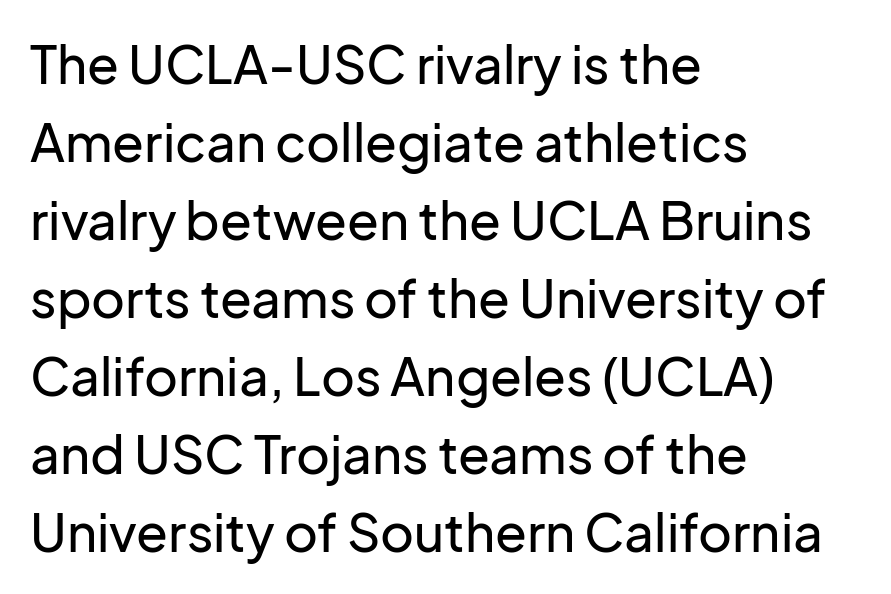
Q: Is the text italic (slanted)? A: No, it is upright.
Q: Is the typeface a serif or a sans-serif typeface? A: Sans-serif.
Q: Is the text underlined? A: No.
Q: How is the paragraph aligned? A: Left-aligned.
Q: Is the spacing between letters normal or unusually wide? A: Normal.
Q: Is the spacing between lines tight, normal or loose? A: Normal.
Q: Width (condensed, normal, or wide)? A: Normal.
Q: Stroke contrast? A: Low.
Q: x-height? A: Medium.
Q: Monospaced? A: No.
